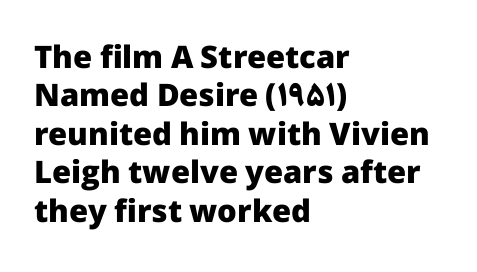
This sample is left-justified, so line endings fall wherever the words run out. Each row of text sits above clean, open space. Words appear dense and cohesive because spacing is normal. These words are printed bold, with thick strokes throughout. Italic: no, the glyphs are upright roman. To sum up the face: it is a sans, with no serifs.
